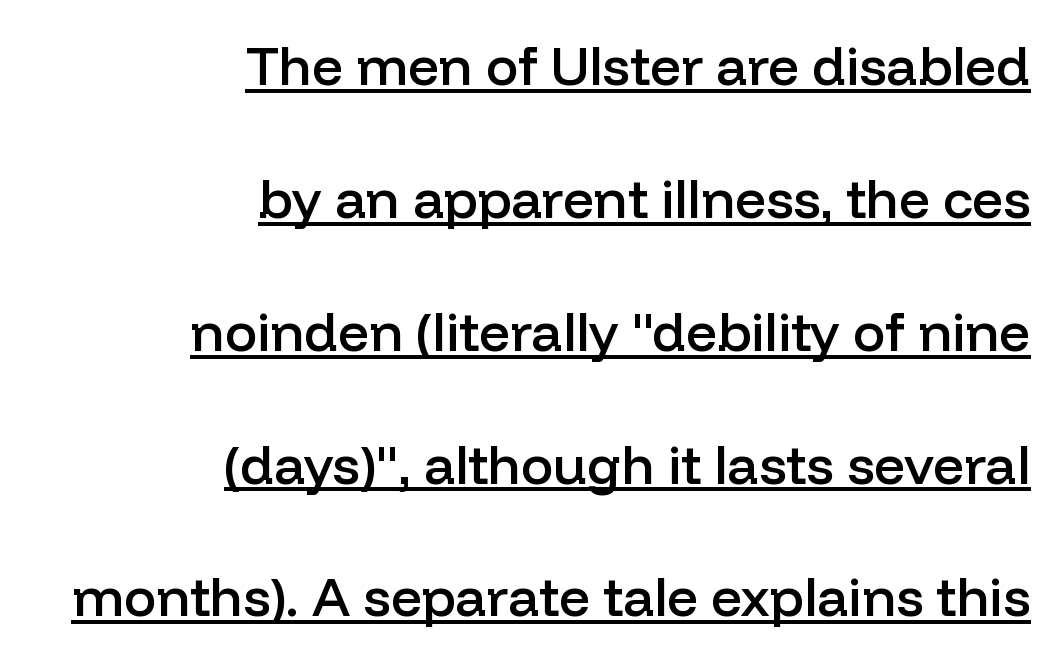
{"serif": "no", "italic": "no", "bold": "semi", "weight": "semibold", "width": "normal", "stroke_contrast": "low", "x_height": "medium", "monospaced": "no", "underline": "yes", "align": "right", "line_spacing": "loose", "line_spacing_ratio": 2.46, "letter_spacing": "normal", "letter_spacing_em": 0.0, "glyph_px": 54}
